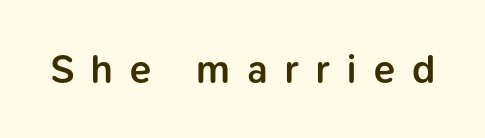
The image shows 39 px semibold sans-serif type, upright; set unusually wide letter spacing (+0.44 em), not underlined; low stroke contrast and a medium x-height.
